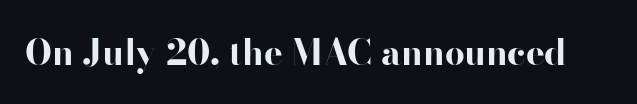
Serif or sans? Sans — the stroke terminals are bare. Do the letters lean? They stand straight. These lines are rendered in a variable-pitch font. Just letters on the line, the space beneath them empty.
